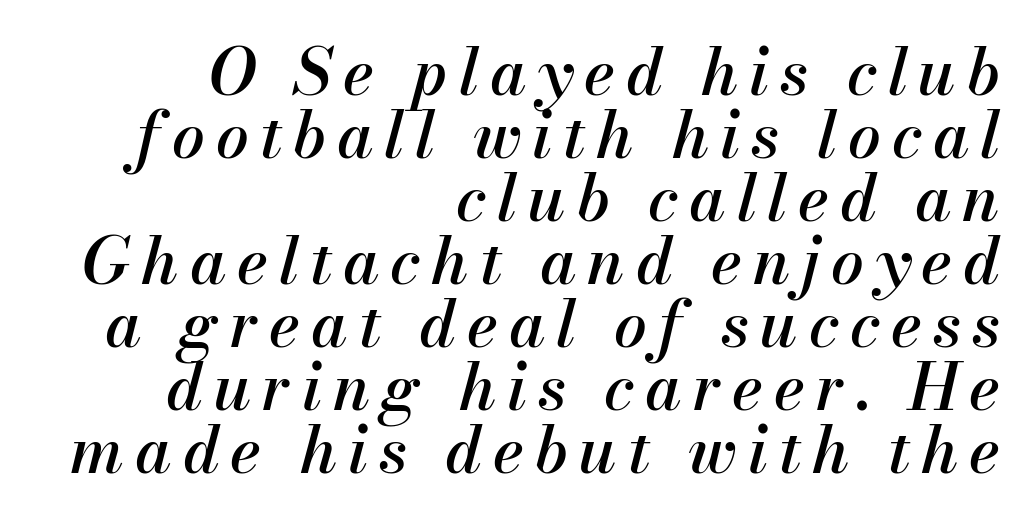
Spacing verdict: proportional, widths tailored to each character. Caption: multi-line text, flush right, ragged left. Every character sits at an angle, as italics do. Glance below the letters and you will spot only blank space. Compared with typical paragraphs, the rows here are closer together.
